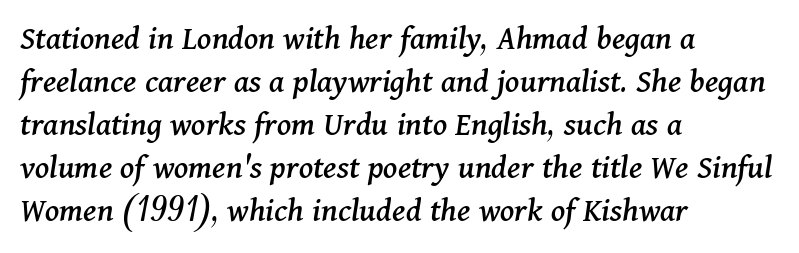
Varying glyph widths throughout — classic text-font behaviour. Caption: multi-line text, flush left, ragged right. The space beneath each line is pristine and unruled. Little horizontal feet cap the strokes, marking this as serif type.
